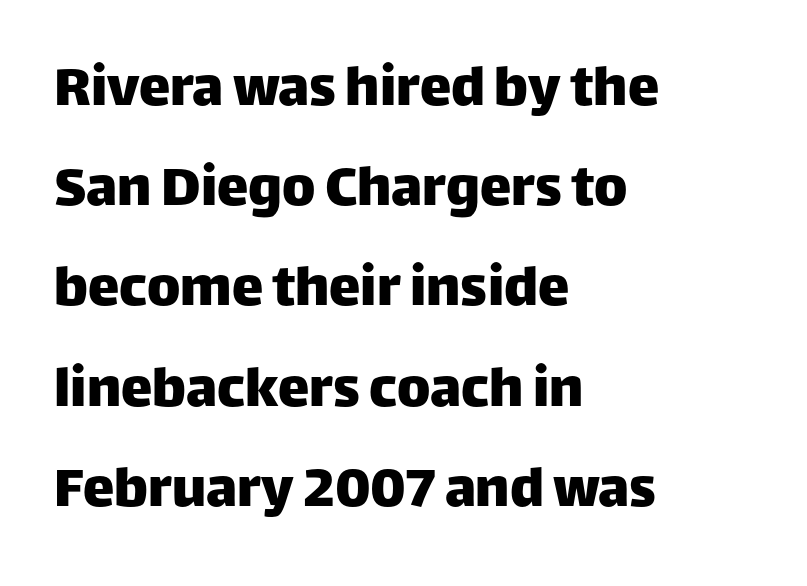
Q: Is the text italic (slanted)? A: No, it is upright.
Q: Is the typeface a serif or a sans-serif typeface? A: Sans-serif.
Q: Is the text underlined? A: No.
Q: How is the paragraph aligned? A: Left-aligned.
Q: Is the spacing between letters normal or unusually wide? A: Normal.
Q: Is the spacing between lines tight, normal or loose? A: Normal.
Q: Width (condensed, normal, or wide)? A: Normal.
Q: Stroke contrast? A: Low.
Q: x-height? A: Large.
Q: Monospaced? A: No.
